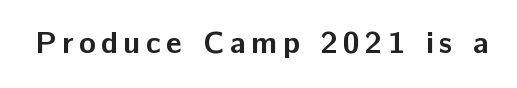
{"serif": "no", "italic": "no", "bold": "yes", "weight": "bold", "width": "normal", "stroke_contrast": "low", "x_height": "medium", "monospaced": "no", "underline": "no", "glyph_px": 31}
